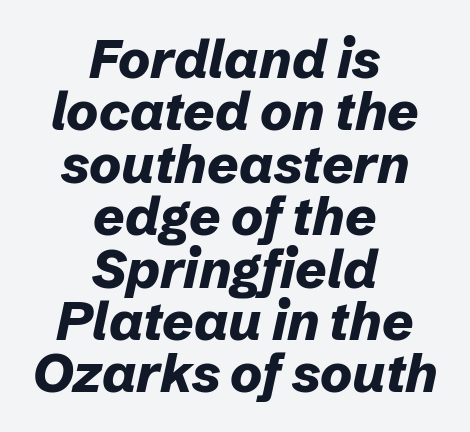
Q: Is the text bold? A: Yes.
Q: Is the text italic (slanted)? A: Yes, it leans right by about 12 degrees.
Q: Is the text underlined? A: No.
Q: How is the paragraph aligned? A: Centered.
Q: Is the spacing between letters normal or unusually wide? A: Normal.
Q: Is the spacing between lines tight, normal or loose? A: Tight.
Q: Width (condensed, normal, or wide)? A: Normal.
Q: Stroke contrast? A: Low.
Q: x-height? A: Medium.
Q: Monospaced? A: No.
